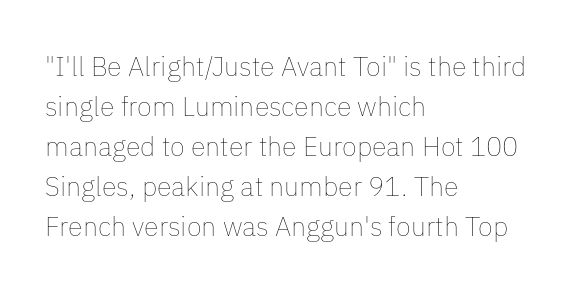
Italic: no, the glyphs are upright roman. Observe the ordinary spacing: letters are neighbours, not strangers. Line spacing here is normal. The zone under the glyphs is completely vacant. These lines stack with their left ends in a neat column.
